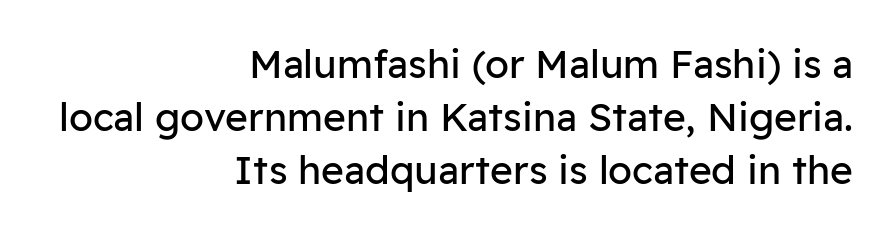
The designer went with a sans here, leaving each stem footless. Varying glyph widths throughout — classic text-font behaviour. Line ends are locked; line starts wander. Glyph-to-glyph distance matches everyday printed text. This is not heavy type; no bold has been used.
